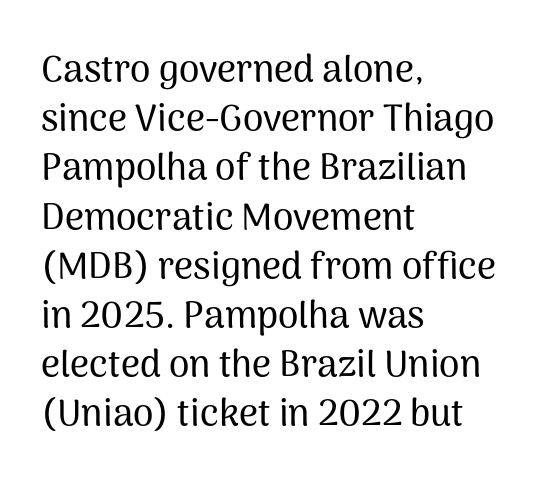
The image shows 37 px sans-serif type, upright; set left-aligned, normal line spacing (1.33x), normal letter spacing, not underlined; medium stroke contrast and a medium x-height.
